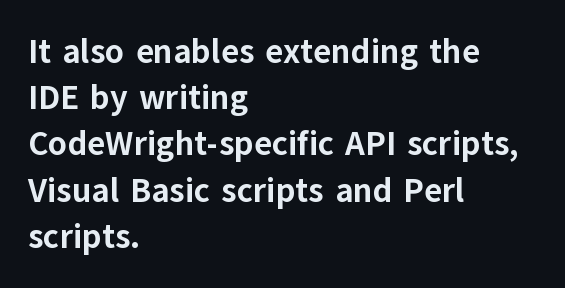
Q: Is the text bold? A: Yes.
Q: Is the text italic (slanted)? A: No, it is upright.
Q: Is the typeface a serif or a sans-serif typeface? A: Sans-serif.
Q: Is the text underlined? A: No.
Q: How is the paragraph aligned? A: Left-aligned.
Q: Is the spacing between letters normal or unusually wide? A: Normal.
Q: Is the spacing between lines tight, normal or loose? A: Normal.
Q: Width (condensed, normal, or wide)? A: Normal.
Q: Stroke contrast? A: Low.
Q: x-height? A: Medium.
Q: Monospaced? A: No.
